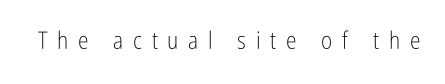
The image shows 24 px text type, upright; set unusually wide letter spacing (+0.4 em), not underlined.
